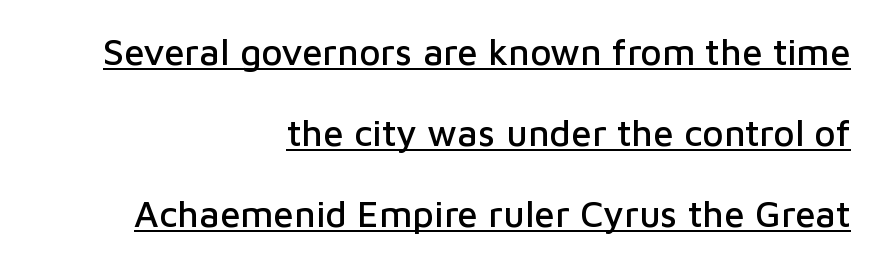
You could not count columns in this text — the font is proportionally spaced. Is the block centered? No — it sits flush against the right margin. In terms of leading, this rendering errs on the spacious side. Vertical strokes here are truly vertical.
